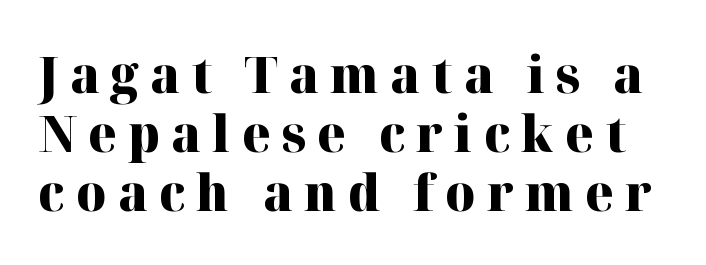
The image shows 51 px heavy serif type, upright; set line spacing 1.16x, unusually wide letter spacing (+0.22 em), not underlined; high stroke contrast and a medium x-height.
